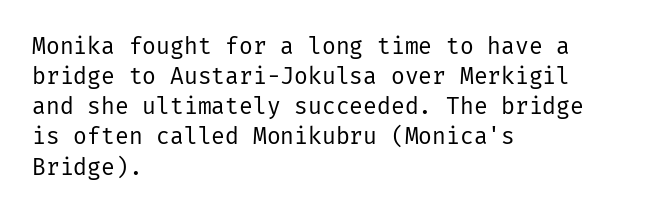
Teacher's note: observe the even left margin — that is flush-left alignment. Does extra space separate the letters? No, they use regular spacing. In terms of posture, this sample is upright. The glyphs are unaccompanied by any horizontal stroke below them. The lines sit at an ordinary, default distance from one another.
